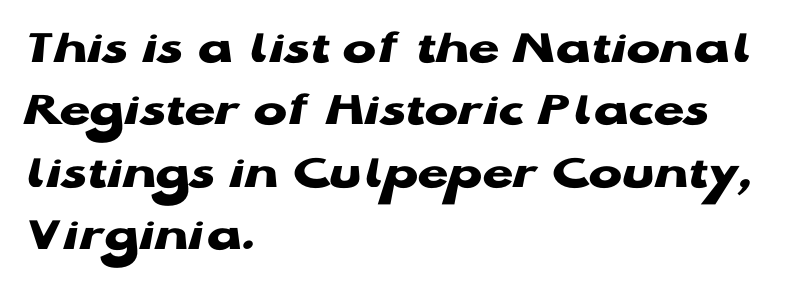
{"serif": "no", "italic": "no", "bold": "yes", "weight": "heavy", "width": "wide", "stroke_contrast": "low", "x_height": "medium", "monospaced": "no", "underline": "no", "align": "left", "line_spacing": "normal", "line_spacing_ratio": 1.25, "letter_spacing": "normal", "letter_spacing_em": 0.0, "glyph_px": 50}
